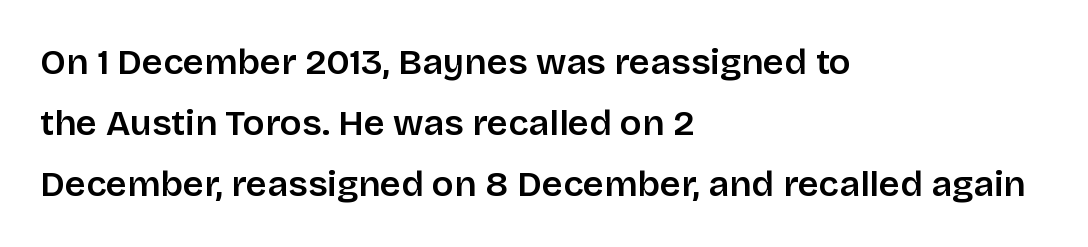
Q: Is the text bold? A: Semi-bold.
Q: Is the text italic (slanted)? A: No, it is upright.
Q: Is the typeface a serif or a sans-serif typeface? A: Sans-serif.
Q: Is the text underlined? A: No.
Q: How is the paragraph aligned? A: Left-aligned.
Q: Is the spacing between letters normal or unusually wide? A: Normal.
Q: Is the spacing between lines tight, normal or loose? A: Normal.
Q: Width (condensed, normal, or wide)? A: Normal.
Q: Stroke contrast? A: Low.
Q: x-height? A: Large.
Q: Monospaced? A: No.
